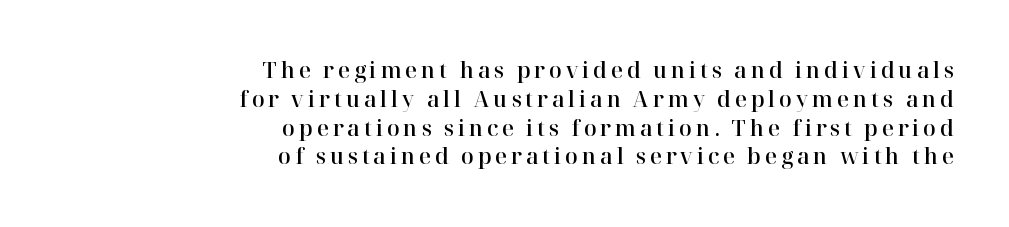
{"italic": "no", "underline": "no", "align": "right", "line_spacing": "normal", "line_spacing_ratio": 1.37, "glyph_px": 21}
